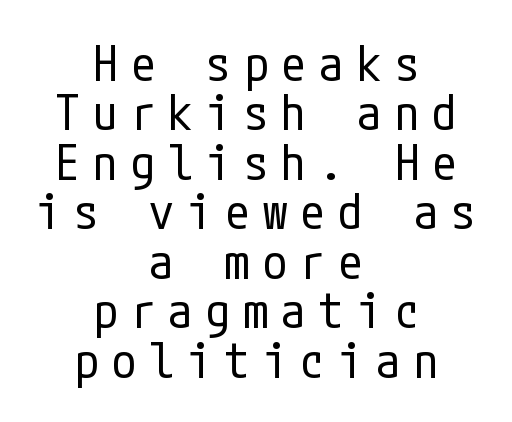
Q: Is the text bold? A: No.
Q: Is the text italic (slanted)? A: No, it is upright.
Q: Is the typeface a serif or a sans-serif typeface? A: Sans-serif.
Q: Is the text underlined? A: No.
Q: How is the paragraph aligned? A: Centered.
Q: Is the spacing between letters normal or unusually wide? A: Unusually wide.
Q: Is the spacing between lines tight, normal or loose? A: Tight.
Q: Width (condensed, normal, or wide)? A: Condensed.
Q: Stroke contrast? A: Low.
Q: x-height? A: Medium.
